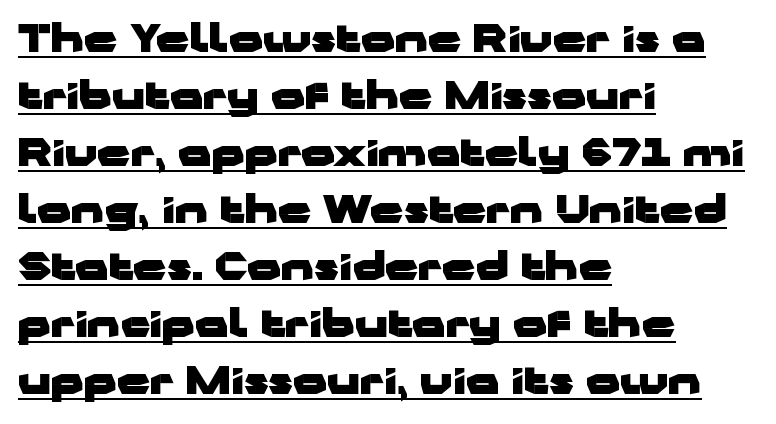
The image shows 37 px heavy, wide sans-serif type, upright; set left-aligned, normal line spacing (1.54x), normal letter spacing, underlined; low stroke contrast and a medium x-height.
